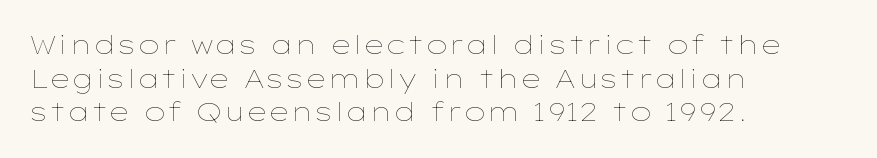
Q: Is the text bold? A: No.
Q: Is the text italic (slanted)? A: No, it is upright.
Q: Is the text underlined? A: No.
Q: How is the paragraph aligned? A: Left-aligned.
Q: Is the spacing between letters normal or unusually wide? A: Normal.
Q: Is the spacing between lines tight, normal or loose? A: Normal.
